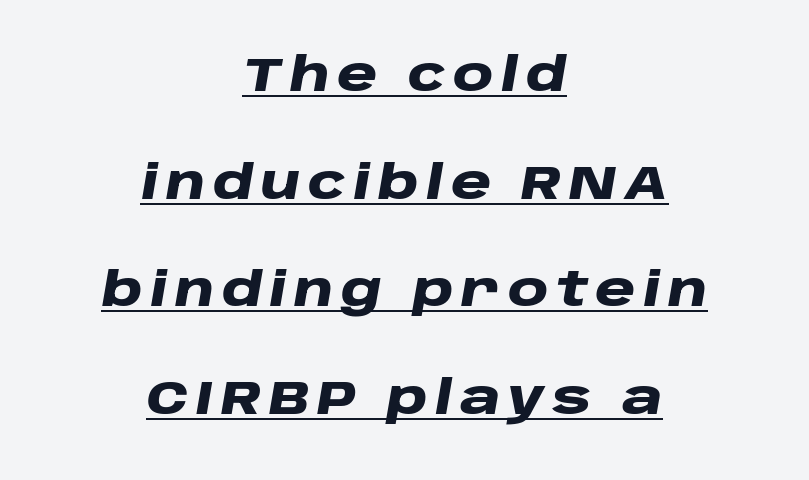
Glance below the letters and you will spot a drawn line. The paragraph has two soft edges and a firm central axis. Plenty of ink on the page — the face is bold. How would I describe the line gaps? Wide and relaxed. These lines are rendered in a variable-pitch font.
